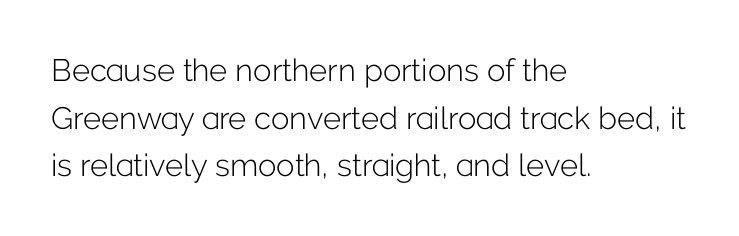
{"serif": "no", "italic": "no", "bold": "no", "weight": "light", "width": "normal", "stroke_contrast": "low", "x_height": "medium", "monospaced": "no", "underline": "no", "align": "left", "line_spacing": "normal", "line_spacing_ratio": 1.54, "letter_spacing": "normal", "letter_spacing_em": 0.0, "glyph_px": 31}
